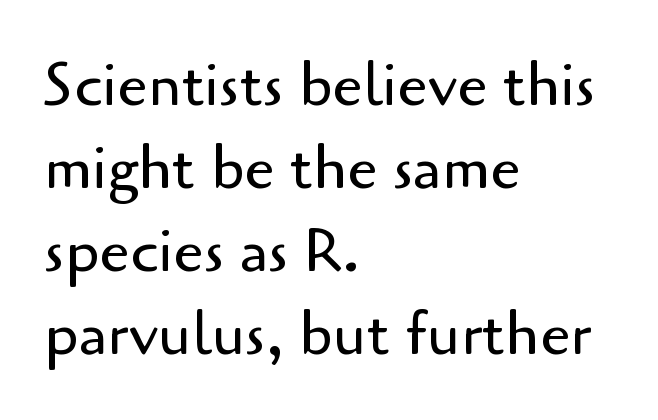
Q: Is the text bold? A: No.
Q: Is the text italic (slanted)? A: No, it is upright.
Q: Is the typeface a serif or a sans-serif typeface? A: Sans-serif.
Q: Is the text underlined? A: No.
Q: How is the paragraph aligned? A: Left-aligned.
Q: Is the spacing between letters normal or unusually wide? A: Normal.
Q: Is the spacing between lines tight, normal or loose? A: Normal.
Q: Width (condensed, normal, or wide)? A: Normal.
Q: Stroke contrast? A: Low.
Q: x-height? A: Small.
Q: Monospaced? A: No.
